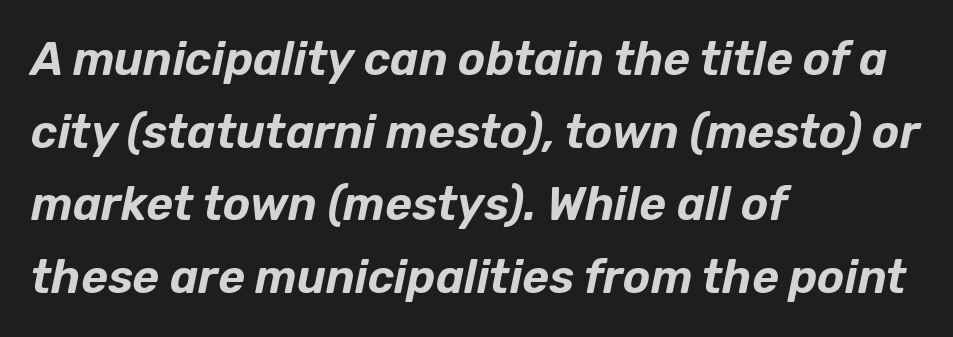
{"italic": "yes", "lean": "right", "slant_degrees": 12, "width": "normal", "stroke_contrast": "low", "x_height": "medium", "monospaced": "no", "underline": "no", "align": "left", "line_spacing": "normal", "line_spacing_ratio": 1.58, "letter_spacing": "normal", "letter_spacing_em": 0.0, "glyph_px": 46}
